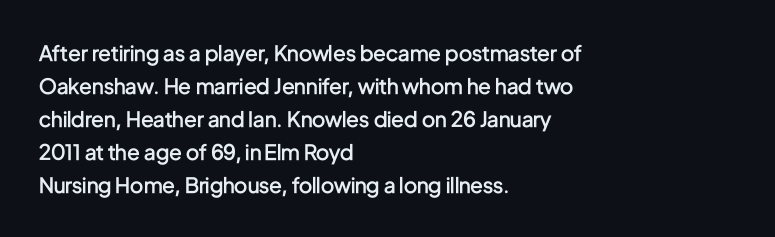
Q: Is the text bold? A: Semi-bold.
Q: Is the text italic (slanted)? A: No, it is upright.
Q: Is the text underlined? A: No.
Q: How is the paragraph aligned? A: Left-aligned.
Q: Is the spacing between letters normal or unusually wide? A: Normal.
Q: Is the spacing between lines tight, normal or loose? A: Normal.
